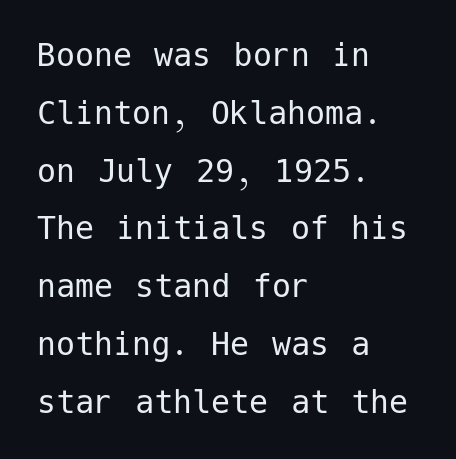
The image shows 38 px regular-weight sans-serif type, upright; set left-aligned, normal line spacing (1.52x), normal letter spacing, not underlined; low stroke contrast and a medium x-height.
